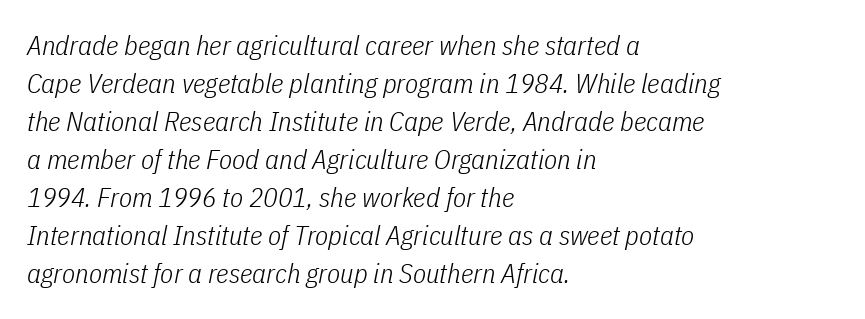
The image shows 27 px text type, italic (leaning right); set left-aligned, normal line spacing (1.41x), normal letter spacing, not underlined.
